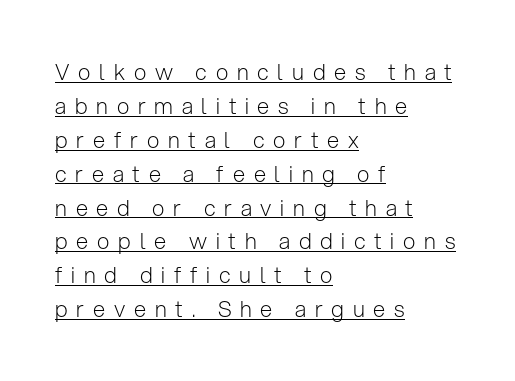
Characters follow at a spacing far wider than the type designer built in. The rag falls on the right side of this text block. Quick note: not italic, upright. Leading: standard.
